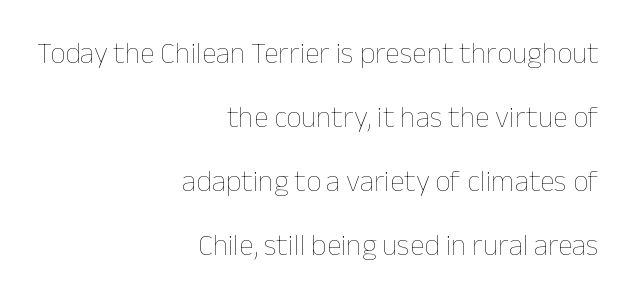
The image shows 30 px thin type, upright; set right-aligned, loose line spacing (2.13x), normal letter spacing, not underlined; low stroke contrast and a medium x-height.
